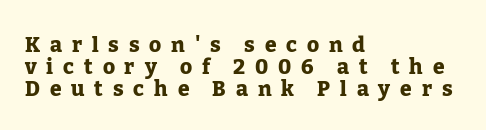
This is heavy type, rendered in bold. Reading down the block, your eye returns to a fixed left position each line. What stands out about the letter spacing? Its width — letters are far apart. Horizontal bands of white between lines are thin slivers. It's the straight-up-and-down kind of type.
